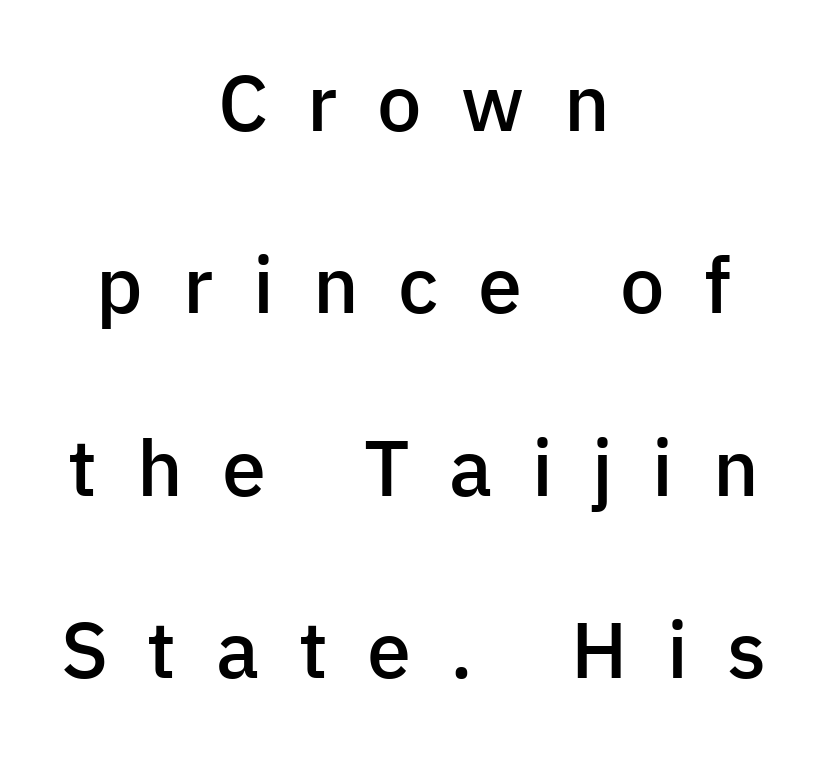
Q: Is the text bold? A: Semi-bold.
Q: Is the text italic (slanted)? A: No, it is upright.
Q: Is the typeface a serif or a sans-serif typeface? A: Sans-serif.
Q: Is the text underlined? A: No.
Q: How is the paragraph aligned? A: Centered.
Q: Is the spacing between letters normal or unusually wide? A: Unusually wide.
Q: Is the spacing between lines tight, normal or loose? A: Loose.
Q: Width (condensed, normal, or wide)? A: Normal.
Q: Stroke contrast? A: Low.
Q: x-height? A: Medium.
Q: Monospaced? A: No.
